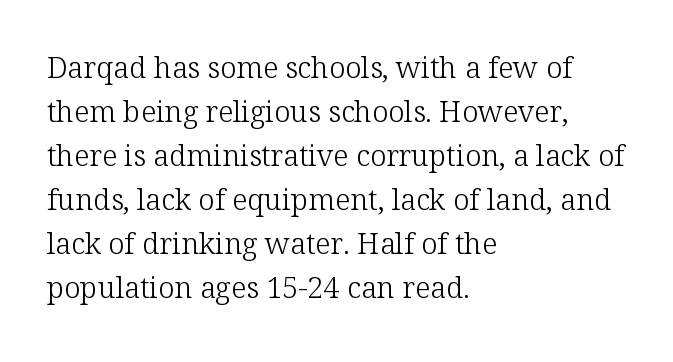
{"serif": "yes", "italic": "no", "bold": "no", "weight": "light", "width": "normal", "stroke_contrast": "low", "x_height": "medium", "monospaced": "no", "underline": "no", "align": "left", "line_spacing": "normal", "line_spacing_ratio": 1.52, "letter_spacing": "normal", "letter_spacing_em": 0.0, "glyph_px": 29}
